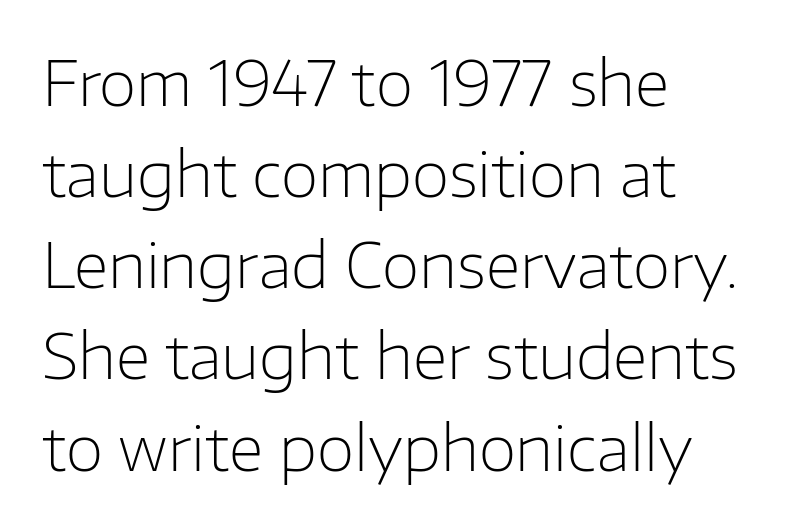
Q: Is the text bold? A: No.
Q: Is the text italic (slanted)? A: No, it is upright.
Q: Is the typeface a serif or a sans-serif typeface? A: Sans-serif.
Q: Is the text underlined? A: No.
Q: How is the paragraph aligned? A: Left-aligned.
Q: Is the spacing between letters normal or unusually wide? A: Normal.
Q: Is the spacing between lines tight, normal or loose? A: Normal.
Q: Width (condensed, normal, or wide)? A: Normal.
Q: Stroke contrast? A: Low.
Q: x-height? A: Medium.
Q: Monospaced? A: No.
